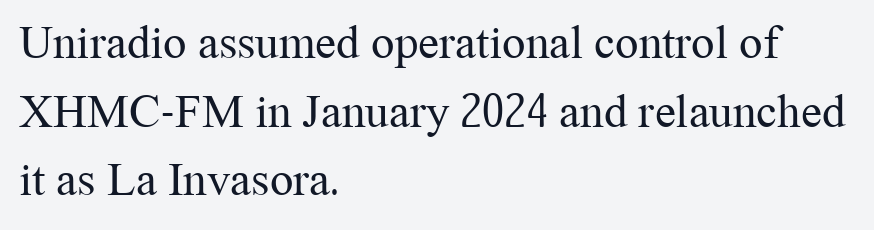
Q: Is the text bold? A: No.
Q: Is the text italic (slanted)? A: No, it is upright.
Q: Is the typeface a serif or a sans-serif typeface? A: Serif.
Q: Is the text underlined? A: No.
Q: How is the paragraph aligned? A: Left-aligned.
Q: Is the spacing between letters normal or unusually wide? A: Normal.
Q: Is the spacing between lines tight, normal or loose? A: Normal.
Q: Width (condensed, normal, or wide)? A: Normal.
Q: Stroke contrast? A: Medium.
Q: x-height? A: Medium.
Q: Monospaced? A: No.
